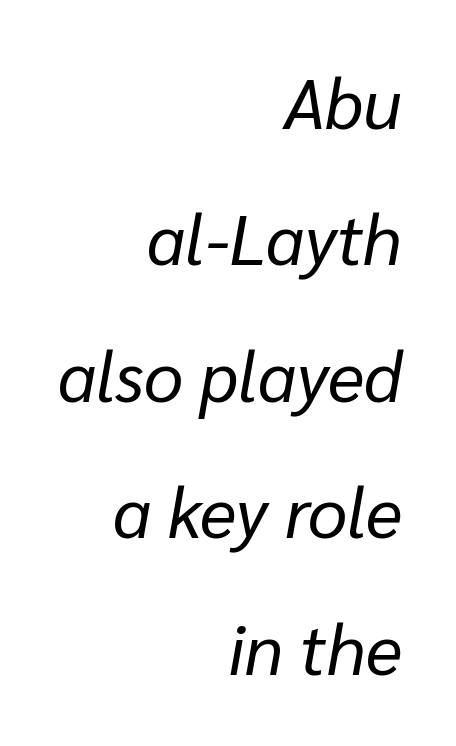
The image shows 70 px regular-weight type, italic (leaning right); set right-aligned, loose line spacing (1.95x), normal letter spacing, not underlined; low stroke contrast and a medium x-height.
